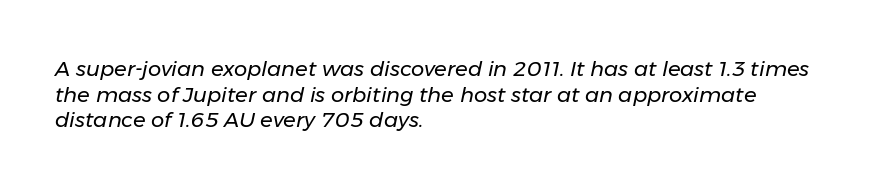
Q: Is the text bold? A: No.
Q: Is the text italic (slanted)? A: Yes, it leans right by about 11 degrees.
Q: Is the text underlined? A: No.
Q: How is the paragraph aligned? A: Left-aligned.
Q: Is the spacing between letters normal or unusually wide? A: Normal.
